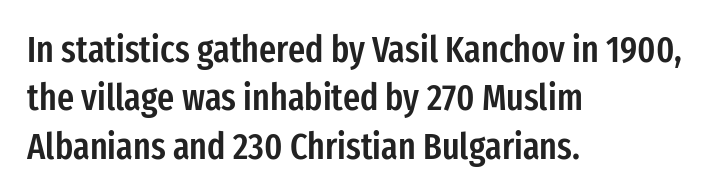
Unmarked baselines from the first word to the last. The type family on display is of the sans-serif kind. A student would call this left alignment; a typographer would say flush left, rag right. The line texture is even and compact thanks to regular tracking.
